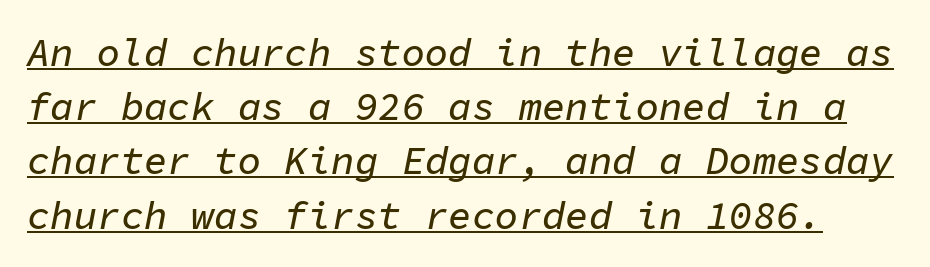
A rule runs beneath these lines of type. Observe the lean: these are italic letterforms. The letters march in equal steps, a hallmark of fixed-pitch type. You could call the tracking neutral — neither tight nor loose. In terms of leading, this rendering sits right in the middle.
